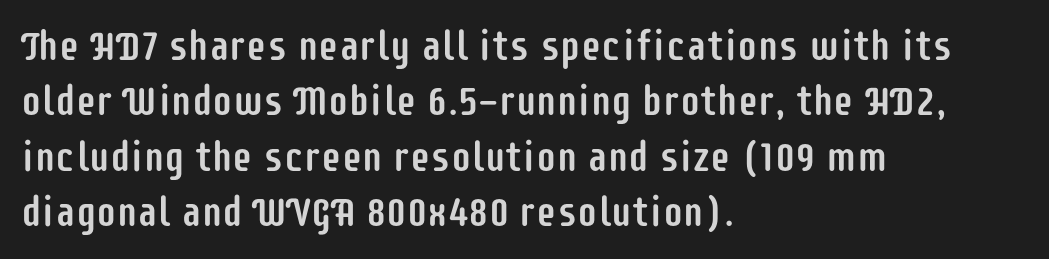
Q: Is the text italic (slanted)? A: No, it is upright.
Q: Is the typeface a serif or a sans-serif typeface? A: Sans-serif.
Q: Is the text underlined? A: No.
Q: How is the paragraph aligned? A: Left-aligned.
Q: Is the spacing between letters normal or unusually wide? A: Normal.
Q: Is the spacing between lines tight, normal or loose? A: Normal.
Q: Width (condensed, normal, or wide)? A: Condensed.
Q: Stroke contrast? A: Low.
Q: x-height? A: Large.
Q: Monospaced? A: No.
